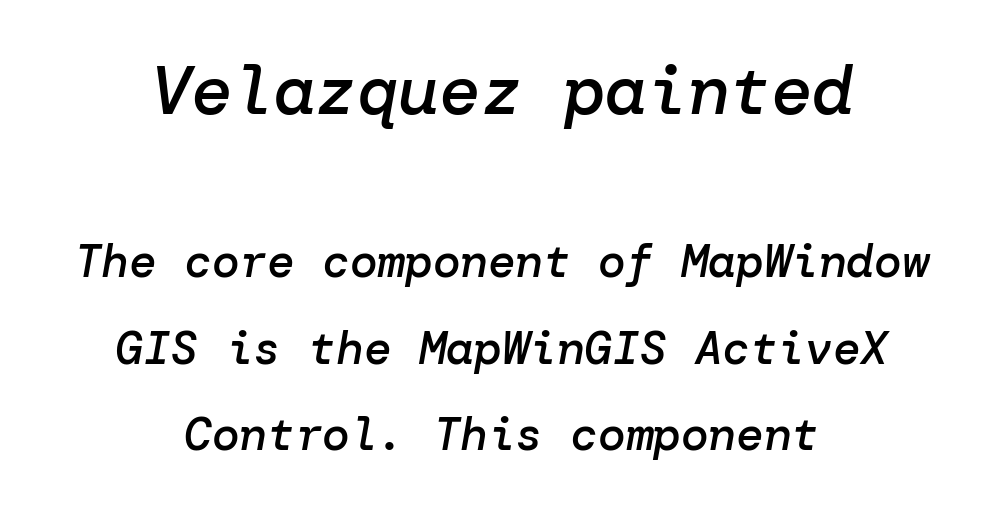
Nothing unusual about the tracking: characters are spaced as the font intends. The face used here has a pronounced slope to its letters. If you squint, the top block still reads clearly — it's the larger of the two. The lines are quadded center. Underline: absent.
